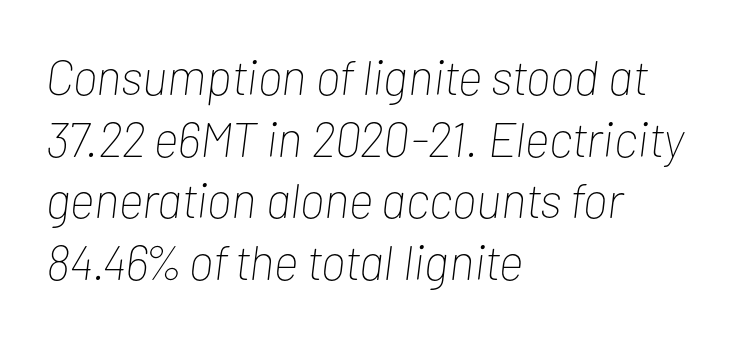
Weight: regular or lighter. Here the glyphs are tracked normally, forming tight word shapes. Is the type slanted? Yes — the strokes lean at a clear angle. Glance below the letters and you will spot only blank space. Layout note: lines flush left. Regarding leading, the lines here are spaced in the standard way.
